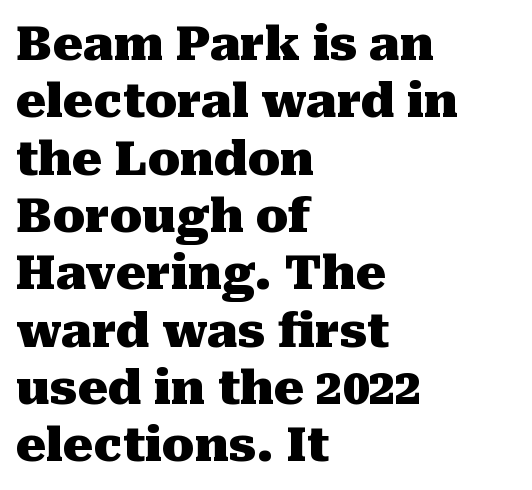
Q: Is the text bold? A: Yes.
Q: Is the text italic (slanted)? A: No, it is upright.
Q: Is the typeface a serif or a sans-serif typeface? A: Serif.
Q: Is the text underlined? A: No.
Q: How is the paragraph aligned? A: Left-aligned.
Q: Is the spacing between letters normal or unusually wide? A: Normal.
Q: Width (condensed, normal, or wide)? A: Normal.
Q: Stroke contrast? A: Medium.
Q: x-height? A: Medium.
Q: Monospaced? A: No.
